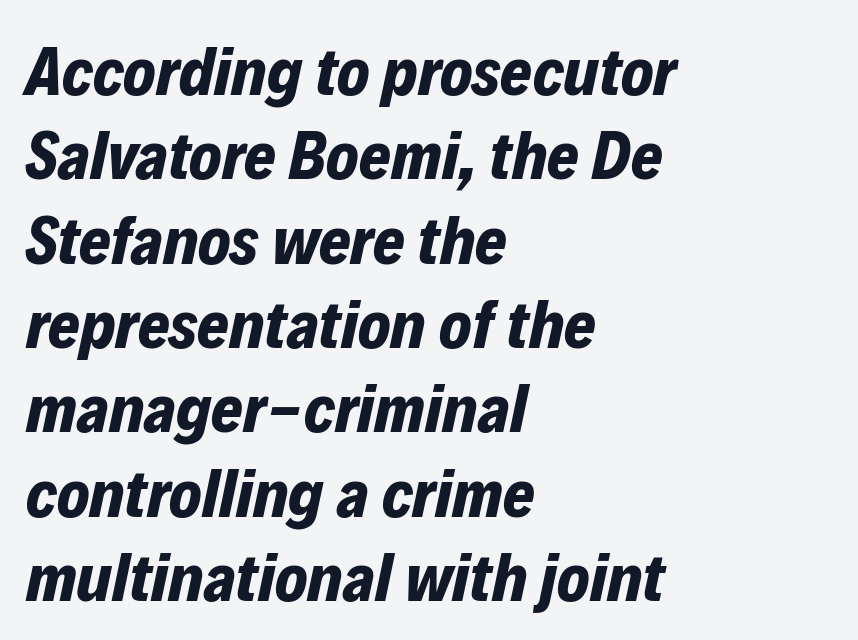
The image shows 68 px bold type, italic (leaning right); set left-aligned, line spacing 1.24x, normal letter spacing, not underlined; low stroke contrast and a medium x-height.
